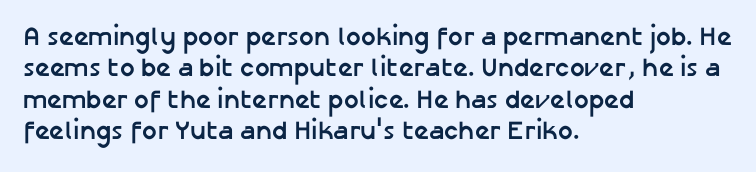
{"italic": "no", "bold": "yes", "underline": "no", "align": "left", "line_spacing_ratio": 1.21, "letter_spacing": "normal", "letter_spacing_em": 0.0, "glyph_px": 26}
